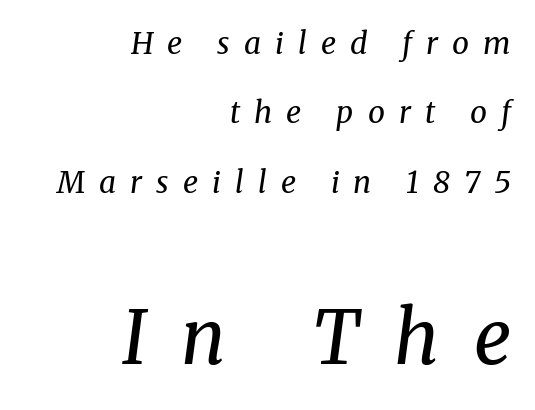
{"serif": "yes", "italic": "yes", "lean": "right", "slant_degrees": 8, "bold": "no", "weight": "regular", "width": "normal", "stroke_contrast": "medium", "x_height": "medium", "monospaced": "no", "underline": "no", "align": "right", "line_spacing": "loose", "line_spacing_ratio": 2.31, "letter_spacing": "wide", "letter_spacing_em": 0.47, "larger_block": "second", "size_ratio": 2.47, "glyph_px": 74}
